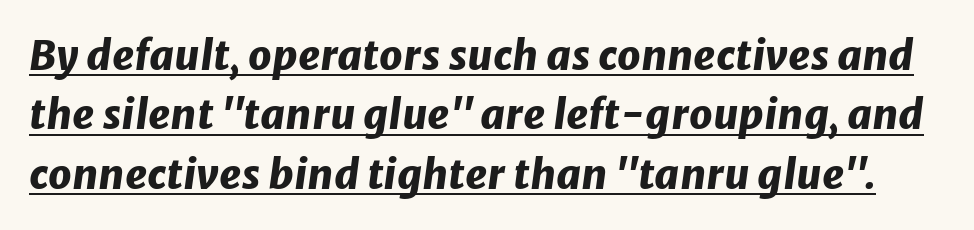
The image shows 41 px heavy type, italic (leaning right); set normal line spacing (1.45x), normal letter spacing, underlined; low stroke contrast and a medium x-height.
